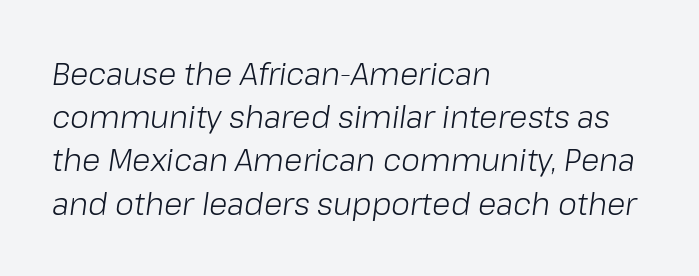
Honestly, the row spacing looks completely unremarkable. Just letters on the line, the space beneath them empty. The specimen reads as italic at a glance. Letter spacing: default.
